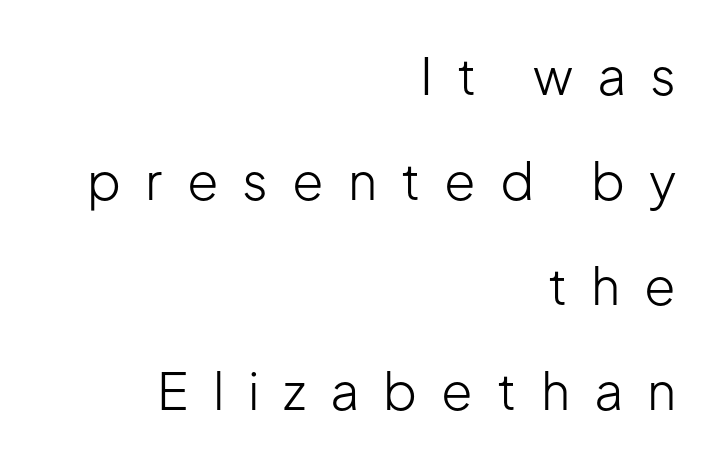
The image shows 51 px light sans-serif type, upright; set right-aligned, loose line spacing (2.06x), unusually wide letter spacing (+0.47 em), not underlined; low stroke contrast and a medium x-height.
